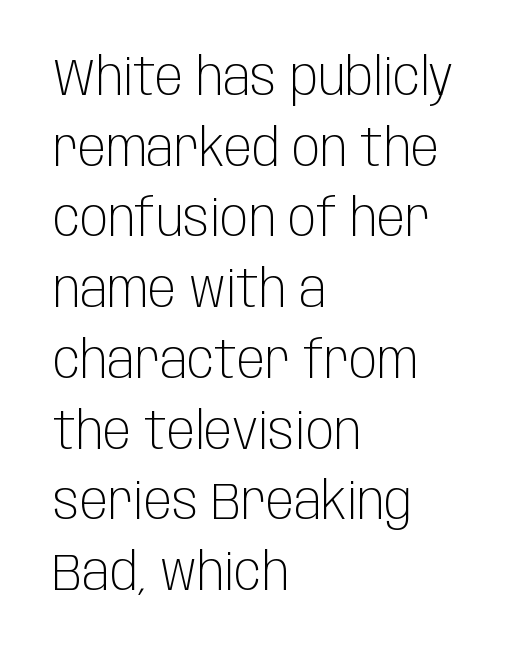
Q: Is the text bold? A: No.
Q: Is the text italic (slanted)? A: No, it is upright.
Q: Is the typeface a serif or a sans-serif typeface? A: Sans-serif.
Q: Is the text underlined? A: No.
Q: How is the paragraph aligned? A: Left-aligned.
Q: Is the spacing between letters normal or unusually wide? A: Normal.
Q: Is the spacing between lines tight, normal or loose? A: Normal.
Q: Width (condensed, normal, or wide)? A: Condensed.
Q: Stroke contrast? A: Low.
Q: x-height? A: Large.
Q: Monospaced? A: No.
